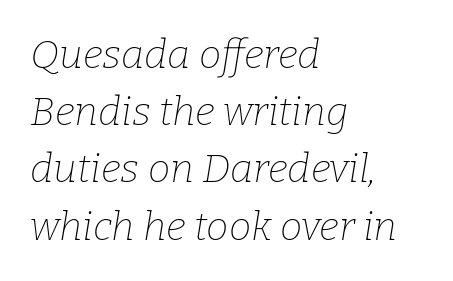
The image shows 40 px thin serif type, italic (leaning right); set left-aligned, normal line spacing (1.43x), normal letter spacing, not underlined; low stroke contrast and a medium x-height.
